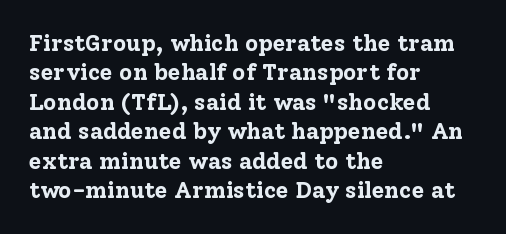
In terms of posture, this sample is upright. Whoever set this chose a conventional vertical rhythm. The space directly below the letters is spotless. A typesetter would call this zero additional tracking.
